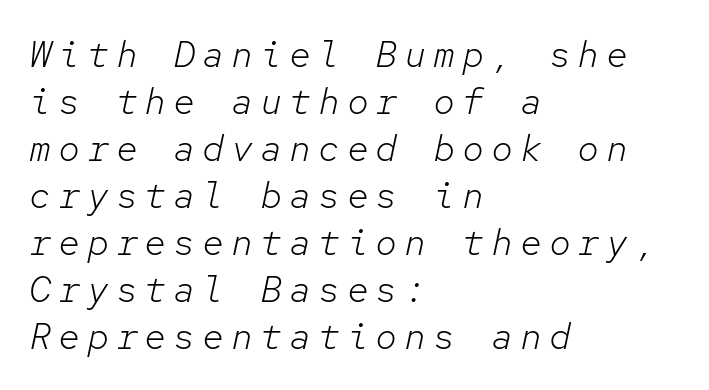
The image shows 37 px light type, italic (leaning right), monospaced; set left-aligned, normal line spacing (1.27x), not underlined; low stroke contrast and a medium x-height.
